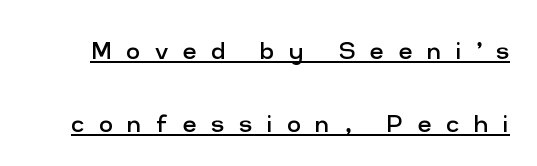
Like a heading marked for emphasis, these lines bear an underscore. Posture: straight, roman, zero tilt. The passage shown is typed in a proportional face where columns would drift. Tracking here is generous; glyphs stand well apart from one another. Examine the stroke ends and you'll find no serifs.
